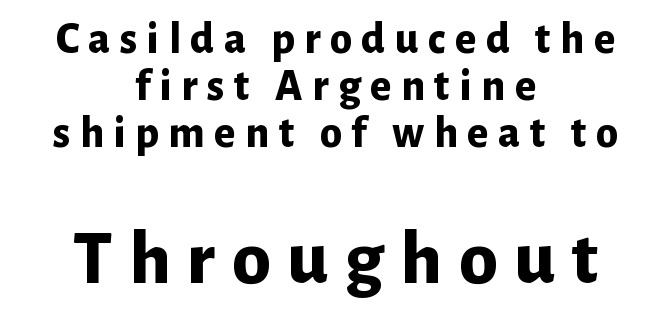
Q: Is the text bold? A: Yes.
Q: Is the text italic (slanted)? A: No, it is upright.
Q: Is the typeface a serif or a sans-serif typeface? A: Sans-serif.
Q: Is the text underlined? A: No.
Q: How is the paragraph aligned? A: Centered.
Q: Is the spacing between letters normal or unusually wide? A: Unusually wide.
Q: Is the spacing between lines tight, normal or loose? A: Tight.
Q: Which block of text is set in a larger size, the first (top) or the second (bottom)? A: The second (bottom) one.
Q: Width (condensed, normal, or wide)? A: Normal.
Q: Stroke contrast? A: Low.
Q: x-height? A: Medium.
Q: Monospaced? A: No.
